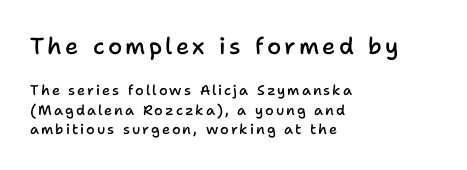
Is there any slant? The stems are plumb. As a designer I'd log this as weight 600, semibold. One-word summary of the alignment: left. The strip under each line holds only bare page.
